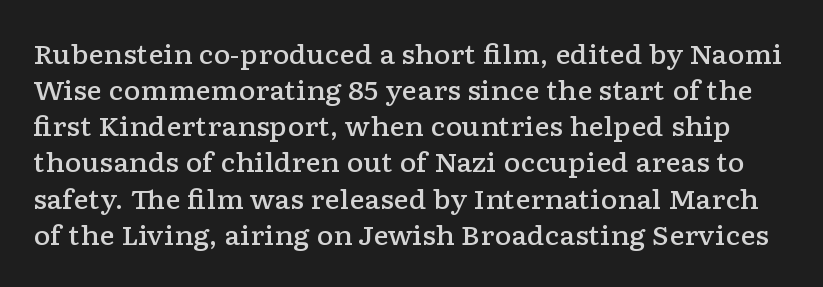
Each new line begins a customary step beneath the previous one. Caption: semibold face, moderately heavy strokes. Only glyphs here, with clear space below each row. Look at the tracking — it's just the regular setting, nothing added. Nope, not italic — everything's standing straight.
